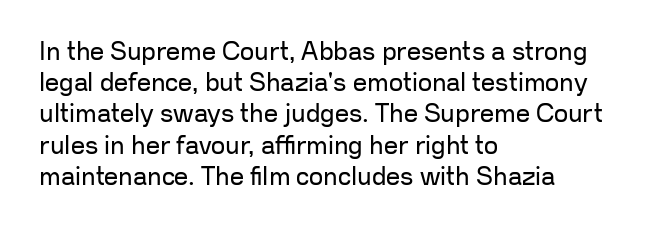
{"italic": "no", "bold": "no", "underline": "no", "align": "left", "line_spacing": "normal", "line_spacing_ratio": 1.25, "letter_spacing": "normal", "letter_spacing_em": 0.0, "glyph_px": 25}
